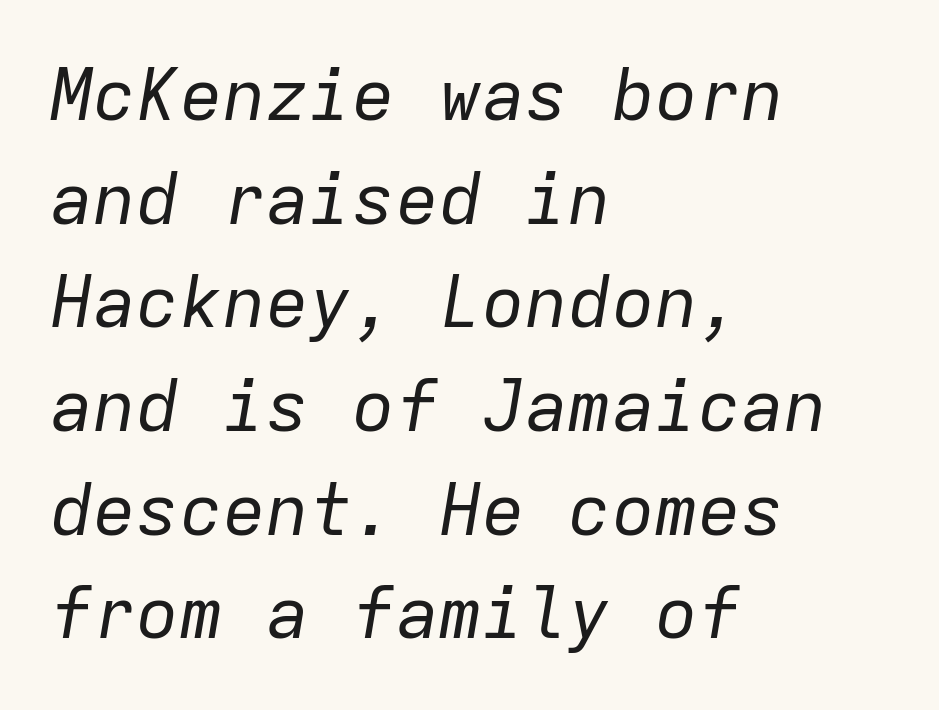
Q: Is the text bold? A: No.
Q: Is the text italic (slanted)? A: Yes, it leans right by about 9 degrees.
Q: Is the text underlined? A: No.
Q: How is the paragraph aligned? A: Left-aligned.
Q: Is the spacing between letters normal or unusually wide? A: Normal.
Q: Is the spacing between lines tight, normal or loose? A: Normal.
Q: Width (condensed, normal, or wide)? A: Normal.
Q: Stroke contrast? A: Low.
Q: x-height? A: Medium.
Q: Monospaced? A: Yes.
